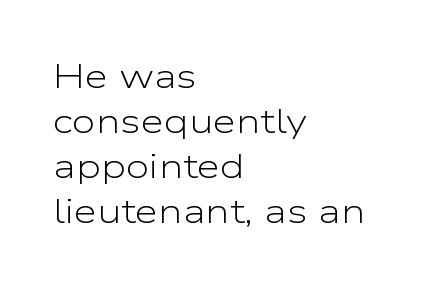
The image shows 34 px light, wide sans-serif type, upright; set left-aligned, normal line spacing (1.32x), normal letter spacing, not underlined; low stroke contrast and a medium x-height.
